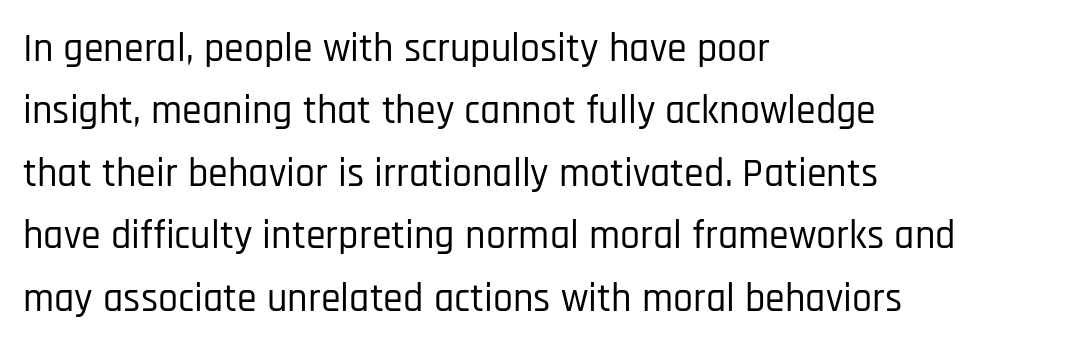
{"serif": "no", "italic": "no", "width": "condensed", "stroke_contrast": "low", "x_height": "large", "monospaced": "no", "underline": "no", "align": "left", "line_spacing": "normal", "line_spacing_ratio": 1.56, "letter_spacing": "normal", "letter_spacing_em": 0.0, "glyph_px": 40}
